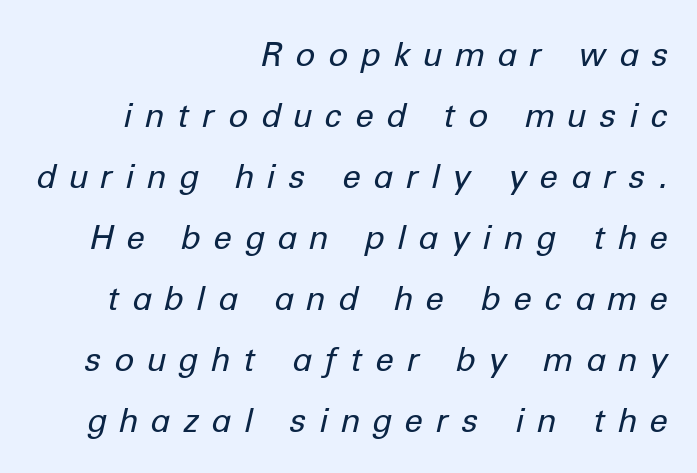
Q: Is the text bold? A: No.
Q: Is the text italic (slanted)? A: Yes, it leans right by about 12 degrees.
Q: Is the text underlined? A: No.
Q: How is the paragraph aligned? A: Right-aligned.
Q: Is the spacing between letters normal or unusually wide? A: Unusually wide.
Q: Width (condensed, normal, or wide)? A: Normal.
Q: Stroke contrast? A: Low.
Q: x-height? A: Medium.
Q: Monospaced? A: No.
